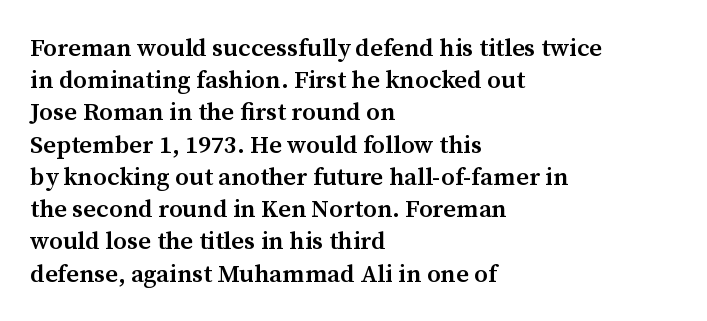
Q: Is the text bold? A: Semi-bold.
Q: Is the text italic (slanted)? A: No, it is upright.
Q: Is the text underlined? A: No.
Q: How is the paragraph aligned? A: Left-aligned.
Q: Is the spacing between letters normal or unusually wide? A: Normal.
Q: Is the spacing between lines tight, normal or loose? A: Normal.
